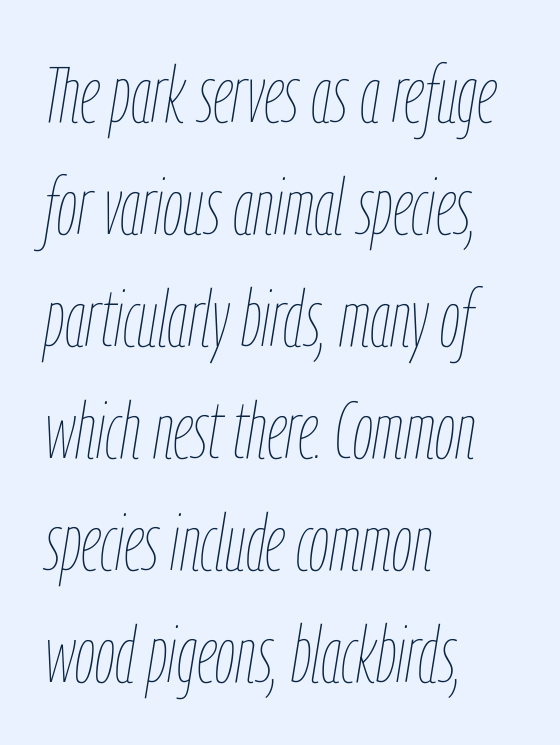
Leftover space on each line is placed entirely after the last word. Notice how the stems are inclined rather than vertical — that's the hallmark of italics. The strokes carry an ordinary text weight at most. The rows are spaced the way most documents space them. Descender tails drop into unmarked territory. Nobody touched the tracking dial on this one.
